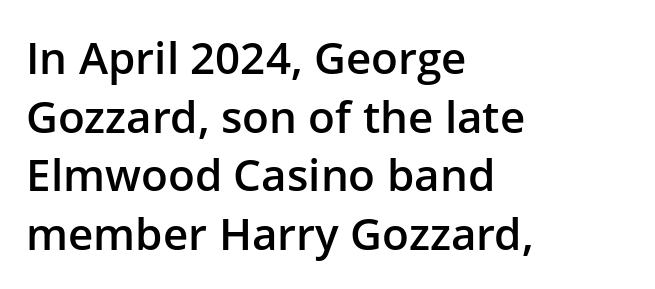
{"serif": "no", "italic": "no", "bold": "semi", "weight": "semibold", "width": "normal", "stroke_contrast": "low", "x_height": "medium", "monospaced": "no", "underline": "no", "align": "left", "line_spacing": "normal", "line_spacing_ratio": 1.33, "letter_spacing": "normal", "letter_spacing_em": 0.0, "glyph_px": 44}
